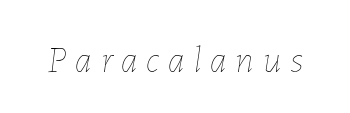
The image shows 36 px thin type, italic (leaning right); set unusually wide letter spacing (+0.26 em), not underlined; low stroke contrast and a medium x-height.
